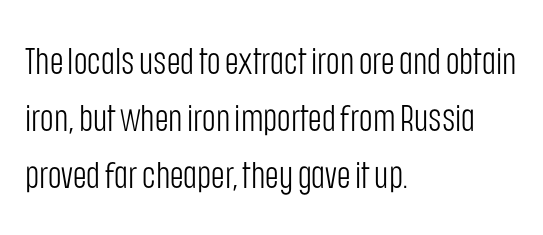
{"serif": "no", "italic": "no", "bold": "no", "weight": "light", "width": "condensed", "stroke_contrast": "low", "x_height": "large", "monospaced": "no", "underline": "no", "align": "left", "line_spacing": "normal", "line_spacing_ratio": 1.54, "letter_spacing": "normal", "letter_spacing_em": 0.0, "glyph_px": 37}
